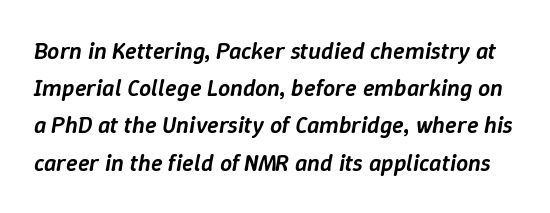
The image shows 24 px text type, italic (leaning right); set normal line spacing (1.55x), normal letter spacing, not underlined.
